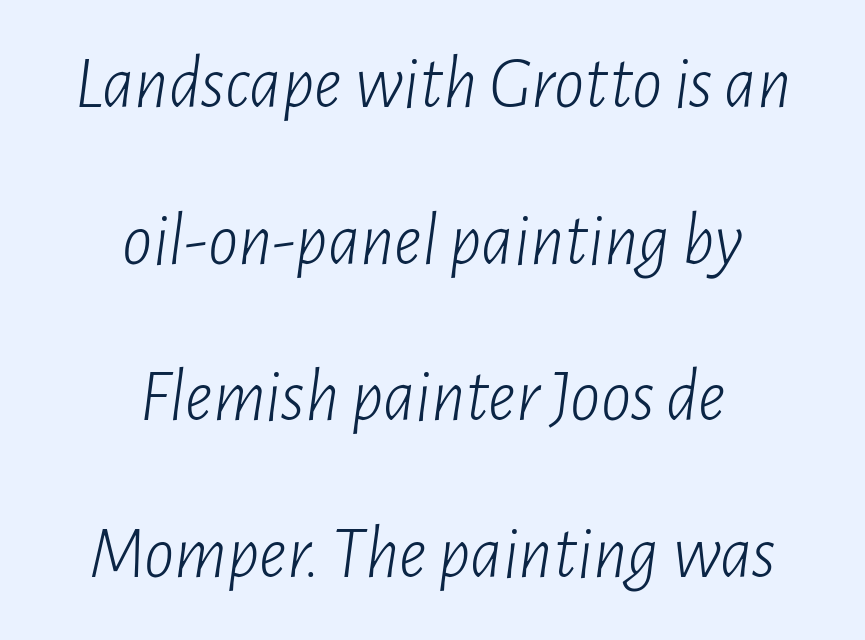
{"italic": "yes", "lean": "right", "slant_degrees": 7, "bold": "no", "weight": "light", "width": "condensed", "stroke_contrast": "low", "x_height": "medium", "monospaced": "no", "underline": "no", "align": "center", "line_spacing": "loose", "line_spacing_ratio": 2.09, "letter_spacing": "normal", "letter_spacing_em": 0.0, "glyph_px": 75}
